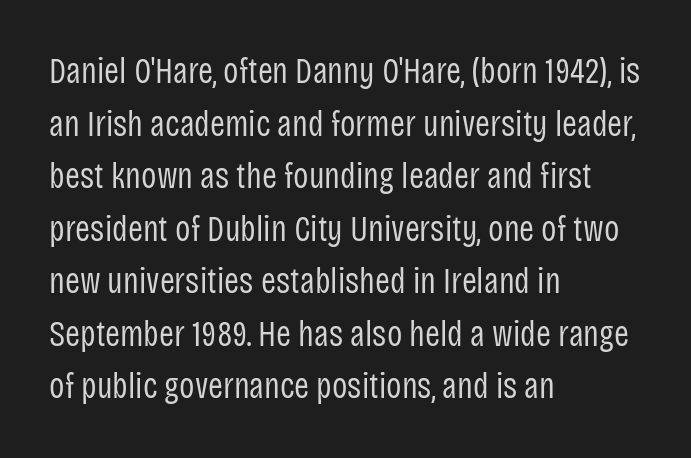
Q: Is the text bold? A: No.
Q: Is the text italic (slanted)? A: No, it is upright.
Q: Is the typeface a serif or a sans-serif typeface? A: Sans-serif.
Q: Is the text underlined? A: No.
Q: How is the paragraph aligned? A: Left-aligned.
Q: Is the spacing between letters normal or unusually wide? A: Normal.
Q: Is the spacing between lines tight, normal or loose? A: Normal.
Q: Width (condensed, normal, or wide)? A: Condensed.
Q: Stroke contrast? A: Low.
Q: x-height? A: Large.
Q: Monospaced? A: No.
